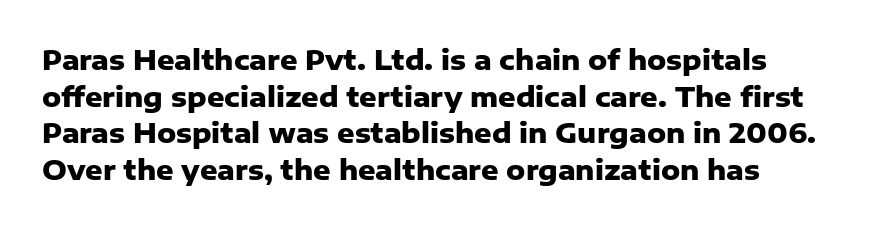
Casual observation: everything's shoved over to the left. Look at the tracking — it's just the regular setting, nothing added. The rendering uses a moderate line-height, typical for paragraphs. Decoration check: the copy has no underline. The face used here has the dense, thick strokes of a bold. The typography opts for an upright posture over an oblique one.
